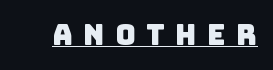
Short note: letters widely spaced. The passage shown is underscored from start to finish. Check where the strokes stop: nothing finishes them off — pure sans. Character widths vary here, with narrow letters taking less room than wide ones.
